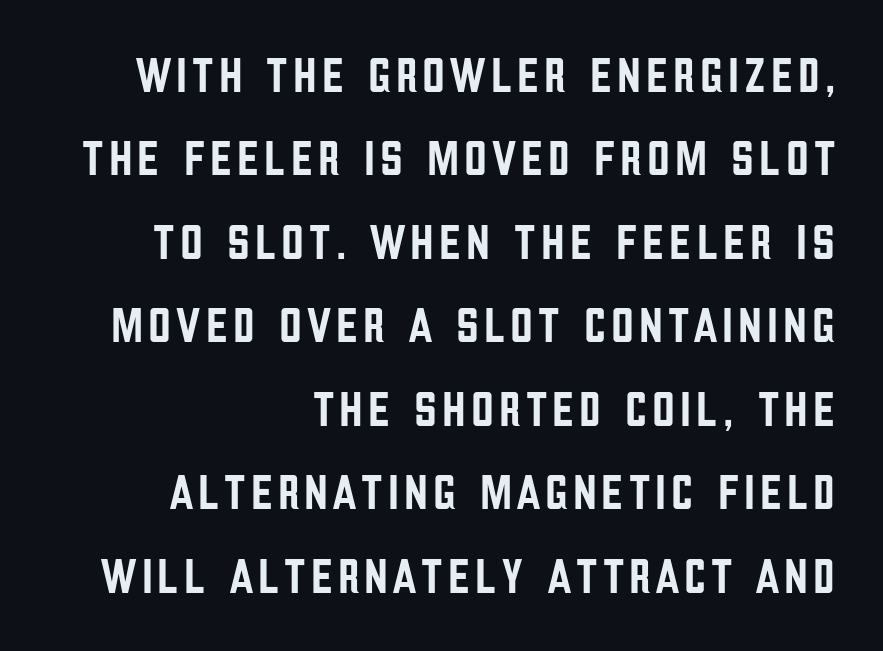
{"serif": "no", "italic": "no", "width": "condensed", "stroke_contrast": "low", "x_height": "large", "monospaced": "no", "underline": "no", "align": "right", "line_spacing": "normal", "line_spacing_ratio": 1.67, "glyph_px": 50}
